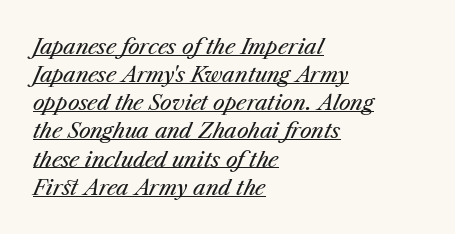
The image shows 21 px text type, italic (leaning right); set left-aligned, normal line spacing (1.34x), normal letter spacing, underlined.
